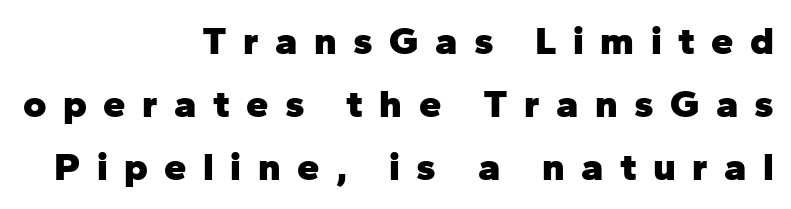
Q: Is the text bold? A: Yes.
Q: Is the text italic (slanted)? A: No, it is upright.
Q: Is the typeface a serif or a sans-serif typeface? A: Sans-serif.
Q: Is the text underlined? A: No.
Q: How is the paragraph aligned? A: Right-aligned.
Q: Is the spacing between letters normal or unusually wide? A: Unusually wide.
Q: Is the spacing between lines tight, normal or loose? A: Normal.
Q: Width (condensed, normal, or wide)? A: Normal.
Q: Stroke contrast? A: Low.
Q: x-height? A: Medium.
Q: Monospaced? A: No.
